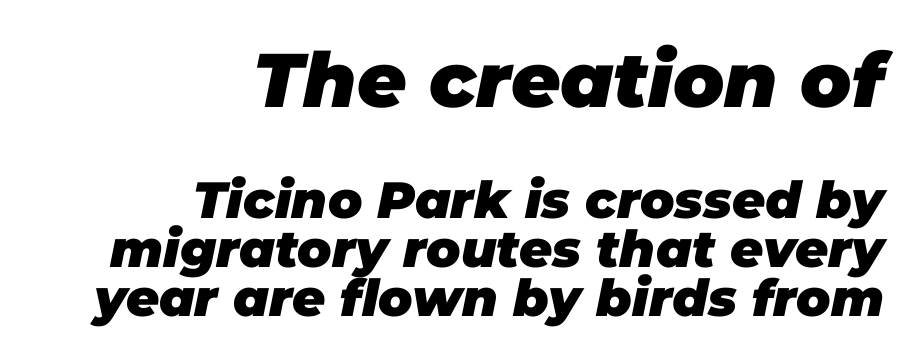
The image shows 76 px heavy type, italic (leaning right); set right-aligned, tight line spacing (0.97x), normal letter spacing, not underlined; the first (top) block is 1.49x larger; low stroke contrast and a large x-height.
